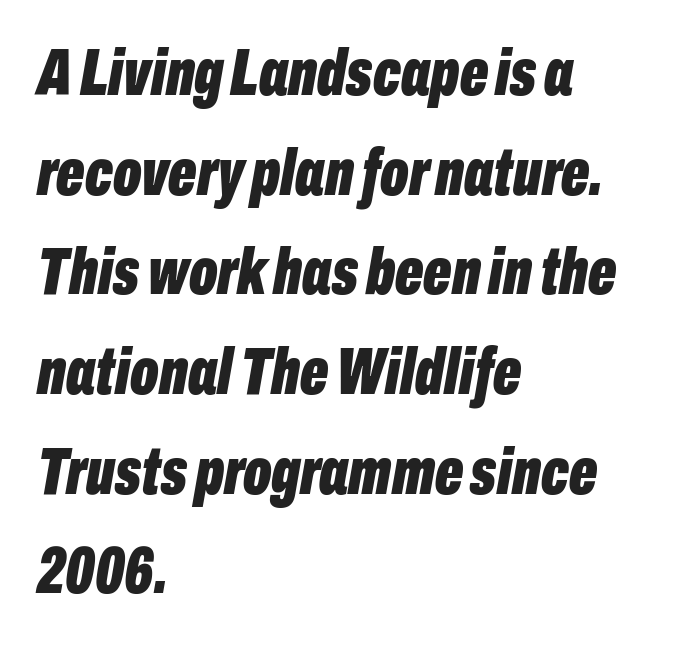
The strip under each line holds only bare page. Is this a fixed-width face? No — the glyphs have proportional, varying widths. You'd pick this weight for a headline — it's a proper bold. In terms of posture, this sample is oblique.
